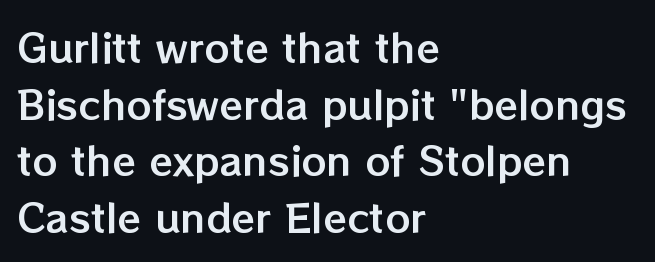
The lettering stays uniformly vertical, giving the passage a roman look. Only glyphs here, with clear space below each row. Caption: multi-line text, flush left, ragged right. Successive baselines arrive at the customary interval.
